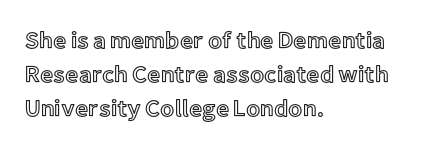
Q: Is the text italic (slanted)? A: No, it is upright.
Q: Is the text underlined? A: No.
Q: How is the paragraph aligned? A: Left-aligned.
Q: Is the spacing between letters normal or unusually wide? A: Normal.
Q: Is the spacing between lines tight, normal or loose? A: Normal.
